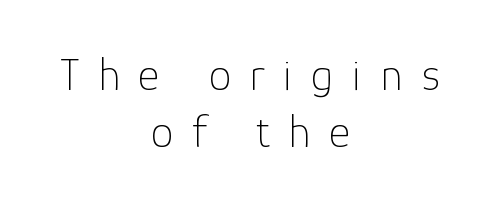
The image shows 46 px thin sans-serif type, upright; set centered, normal line spacing (1.25x), unusually wide letter spacing (+0.41 em), not underlined; low stroke contrast and a medium x-height.
